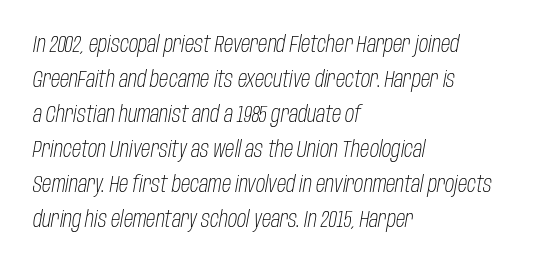
The image shows 23 px text type, italic (leaning right); set left-aligned, normal line spacing (1.52x), normal letter spacing, not underlined.
